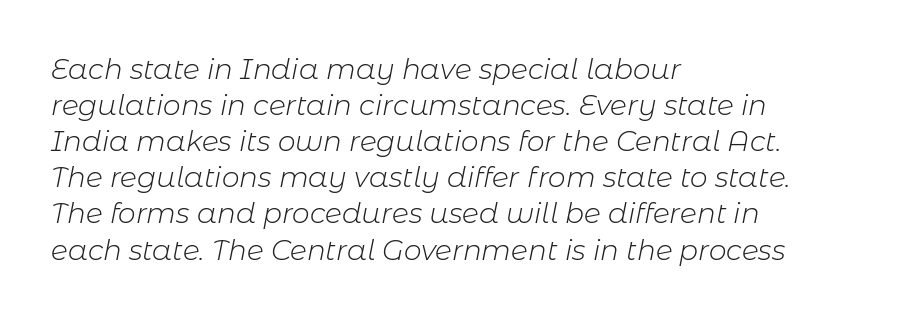
{"italic": "yes", "lean": "right", "slant_degrees": 11, "bold": "no", "weight": "light", "width": "normal", "stroke_contrast": "low", "x_height": "medium", "monospaced": "no", "underline": "no", "align": "left", "line_spacing": "normal", "line_spacing_ratio": 1.29, "letter_spacing": "normal", "letter_spacing_em": 0.0, "glyph_px": 28}
